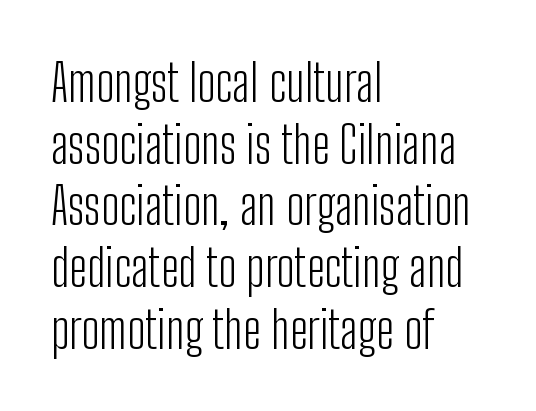
Q: Is the text bold? A: No.
Q: Is the text italic (slanted)? A: No, it is upright.
Q: Is the typeface a serif or a sans-serif typeface? A: Sans-serif.
Q: Is the text underlined? A: No.
Q: How is the paragraph aligned? A: Left-aligned.
Q: Is the spacing between letters normal or unusually wide? A: Normal.
Q: Width (condensed, normal, or wide)? A: Condensed.
Q: Stroke contrast? A: Low.
Q: x-height? A: Medium.
Q: Monospaced? A: No.
